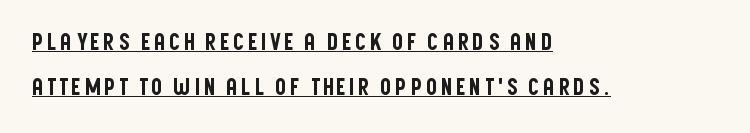
Q: Is the text italic (slanted)? A: No, it is upright.
Q: Is the text underlined? A: Yes.
Q: How is the paragraph aligned? A: Left-aligned.
Q: Is the spacing between lines tight, normal or loose? A: Loose.
